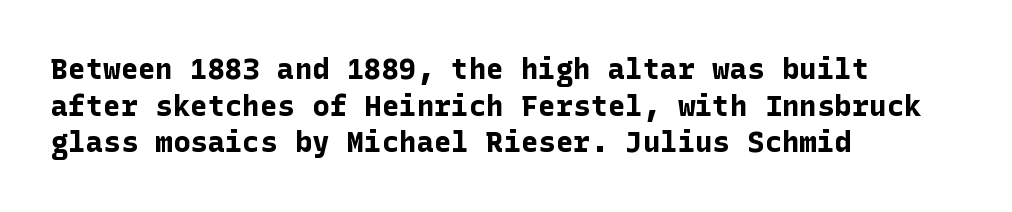
The image shows 29 px bold sans-serif type, upright; set left-aligned, normal line spacing (1.26x), normal letter spacing, not underlined; low stroke contrast and a medium x-height.
